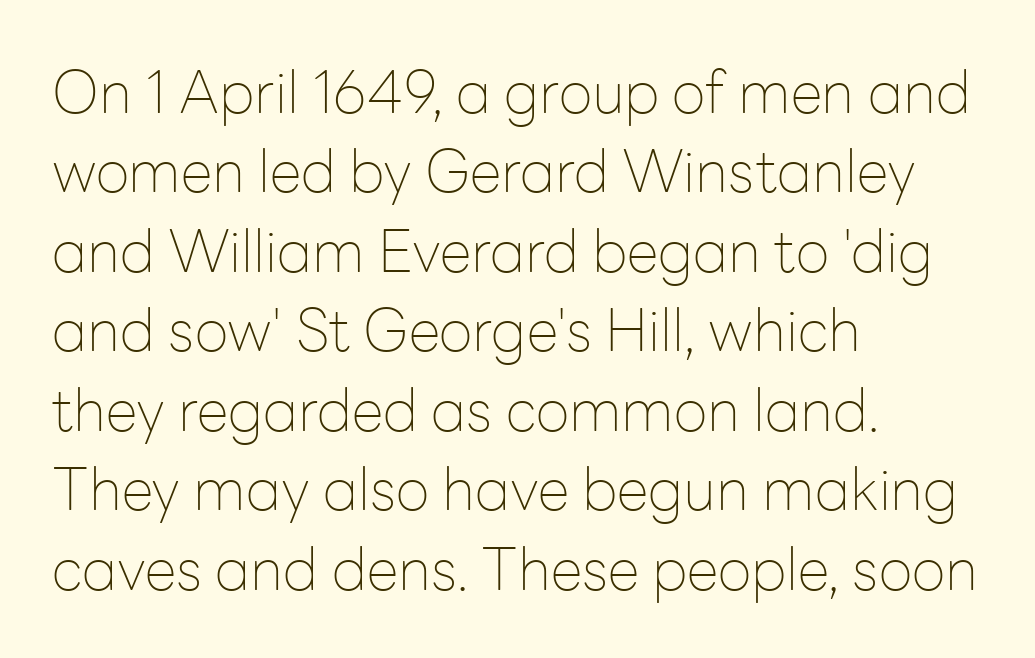
The image shows 58 px thin sans-serif type, upright; set left-aligned, normal line spacing (1.37x), normal letter spacing, not underlined; low stroke contrast and a medium x-height.
